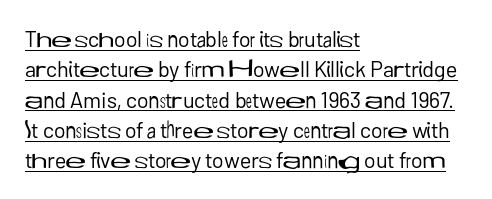
Standard letterfit; no display-style spreading of the glyphs. The rendering anchors every line to the left-hand side. The letters stand upright; this is a roman face. The specimen includes a rule beneath the text block's lines.
